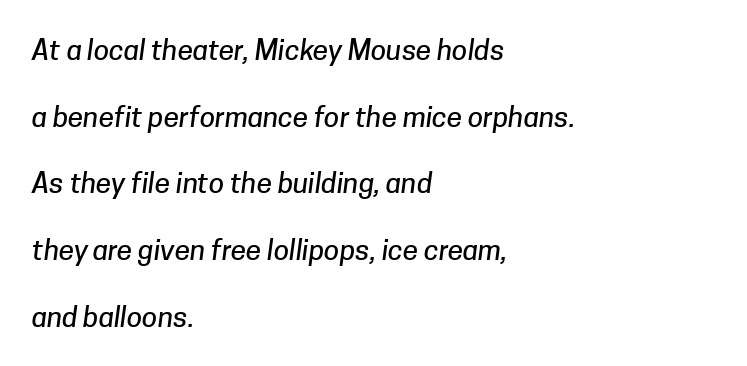
Check under the words: just untouched page. No feet cap the strokes, marking this as sans-serif type. Do the characters align in a grid? No, the font is proportional. This sample is left-justified, so line endings fall wherever the words run out. Tracking value appears to be zero — textbook default spacing.
